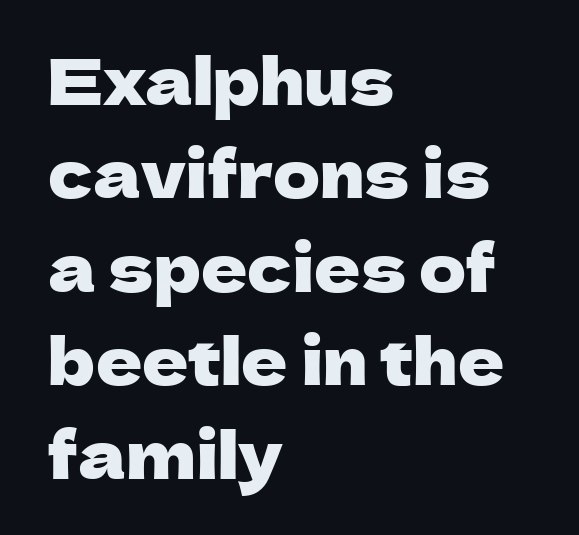
Honestly, there is no underline to notice here at all. The passage shown is typed in a proportional face where columns would drift. Vertical spacing — default. Nobody touched the tracking dial on this one. Look at the bottom of the vertical strokes: they stop flat, with no serifs.
